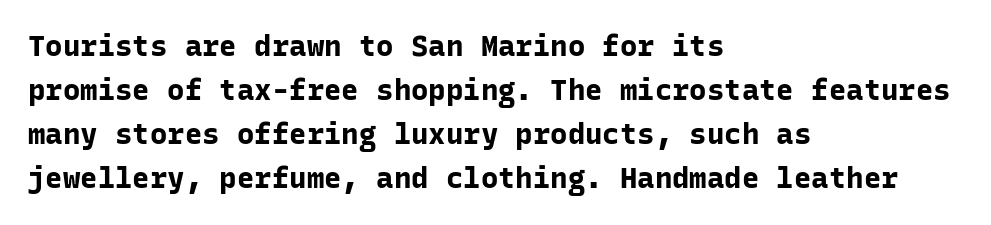
The image shows 29 px bold sans-serif type, upright, monospaced; set left-aligned, normal line spacing (1.52x), normal letter spacing, not underlined; low stroke contrast and a medium x-height.
